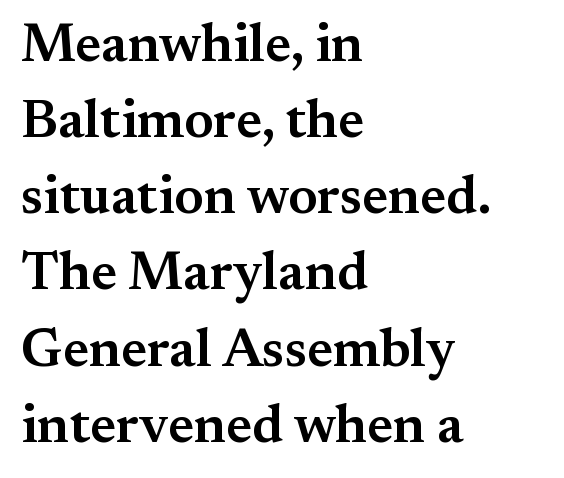
A typesetter would call this zero additional tracking. Nope, not italic — everything's standing straight. The font is running at a semibold setting, under full bold. The characters display serif detailing at their extremities. Lines of text with bare space underneath. The designer left line spacing at the default.
